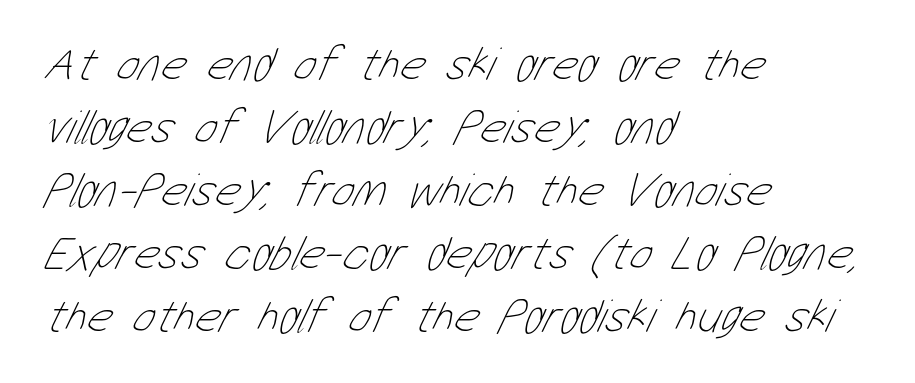
Q: Is the text bold? A: No.
Q: Is the text underlined? A: No.
Q: How is the paragraph aligned? A: Left-aligned.
Q: Is the spacing between letters normal or unusually wide? A: Normal.
Q: Is the spacing between lines tight, normal or loose? A: Normal.
Q: Width (condensed, normal, or wide)? A: Condensed.
Q: Stroke contrast? A: Low.
Q: x-height? A: Medium.
Q: Monospaced? A: No.
